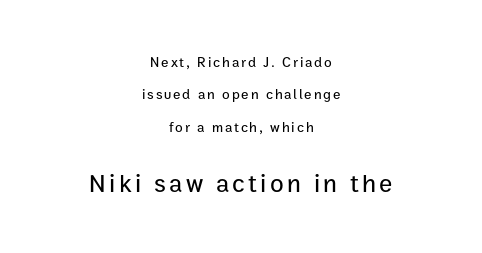
Q: Is the text italic (slanted)? A: No, it is upright.
Q: Is the text underlined? A: No.
Q: How is the paragraph aligned? A: Centered.
Q: Is the spacing between lines tight, normal or loose? A: Loose.
Q: Which block of text is set in a larger size, the first (top) or the second (bottom)? A: The second (bottom) one.
